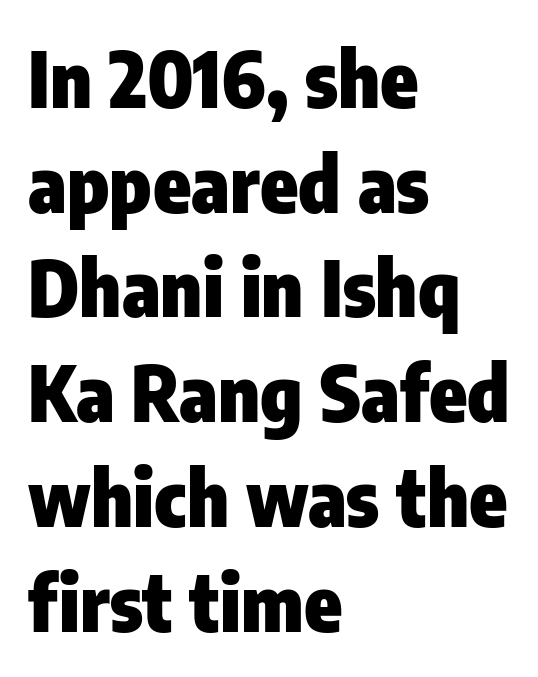
What stands out about the letter spacing? Nothing — it is the standard amount. Vertical strokes here are truly vertical. Does the copy run flush right? No — it runs flush left. Proportional: the letters do not fall into vertical columns. These lines sit exactly where default settings would place them.
